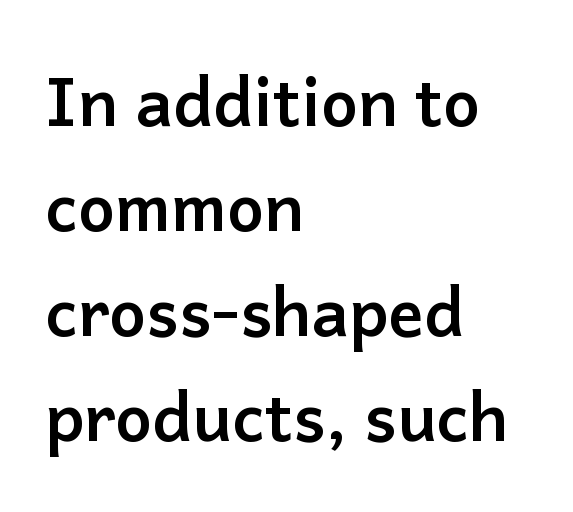
The image shows 66 px semibold sans-serif type, upright; set left-aligned, normal line spacing (1.59x), normal letter spacing, not underlined; low stroke contrast and a medium x-height.
